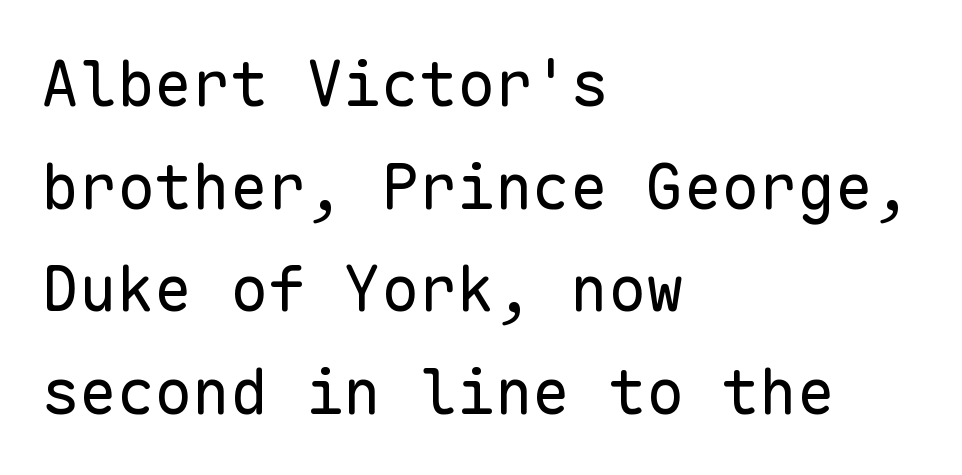
You could call the tracking neutral — neither tight nor loose. Each line starts at the same left margin while the right side varies. A normal amount of white space separates one row of letters from the next. Nothing heavy about these letters — not bold at all.
